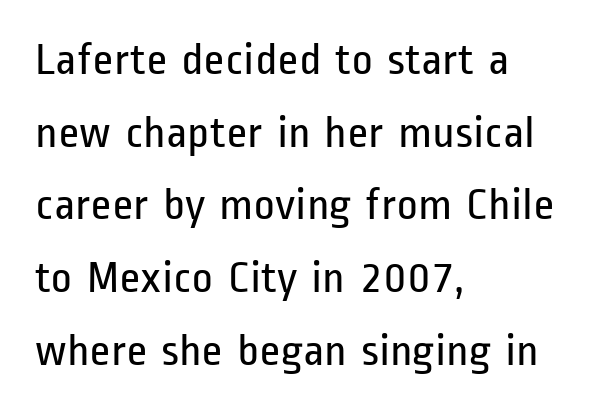
The image shows 46 px regular-weight, condensed sans-serif type, upright; set left-aligned, normal line spacing (1.58x), normal letter spacing, not underlined; low stroke contrast and a medium x-height.
